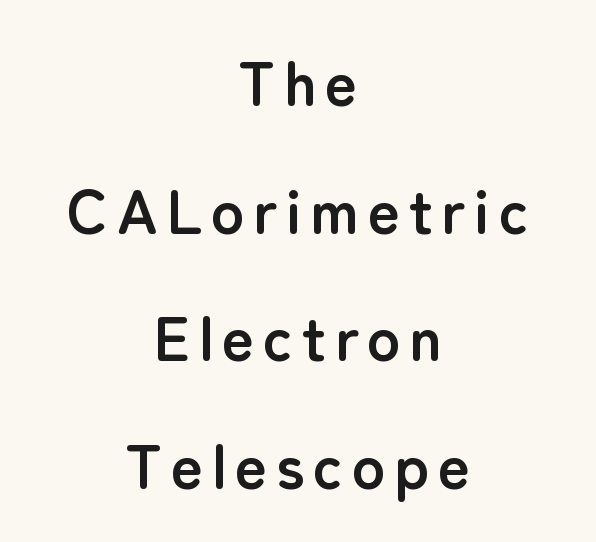
Q: Is the text bold? A: Yes.
Q: Is the text italic (slanted)? A: No, it is upright.
Q: Is the typeface a serif or a sans-serif typeface? A: Sans-serif.
Q: Is the text underlined? A: No.
Q: How is the paragraph aligned? A: Centered.
Q: Is the spacing between lines tight, normal or loose? A: Loose.
Q: Width (condensed, normal, or wide)? A: Normal.
Q: Stroke contrast? A: Low.
Q: x-height? A: Medium.
Q: Monospaced? A: No.
